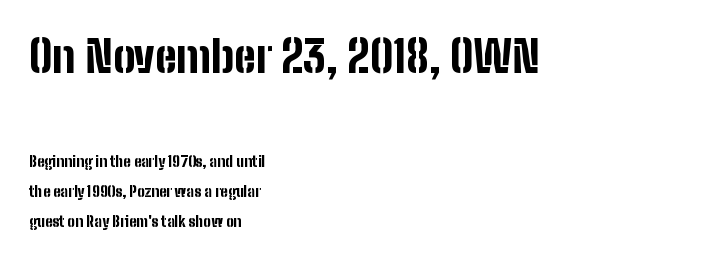
Q: Is the text bold? A: Yes.
Q: Is the text italic (slanted)? A: No, it is upright.
Q: Is the typeface a serif or a sans-serif typeface? A: Sans-serif.
Q: Is the text underlined? A: No.
Q: How is the paragraph aligned? A: Left-aligned.
Q: Is the spacing between letters normal or unusually wide? A: Normal.
Q: Is the spacing between lines tight, normal or loose? A: Loose.
Q: Which block of text is set in a larger size, the first (top) or the second (bottom)? A: The first (top) one.
Q: Width (condensed, normal, or wide)? A: Condensed.
Q: Stroke contrast? A: Low.
Q: x-height? A: Medium.
Q: Monospaced? A: No.
